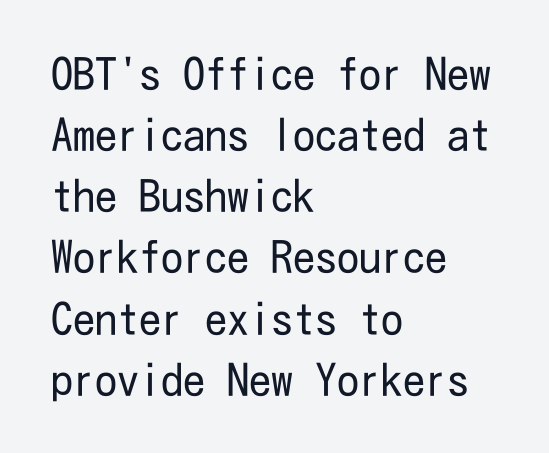
The image shows 44 px regular-weight, condensed sans-serif type, upright; set left-aligned, normal line spacing (1.39x), normal letter spacing, not underlined; low stroke contrast and a medium x-height.
